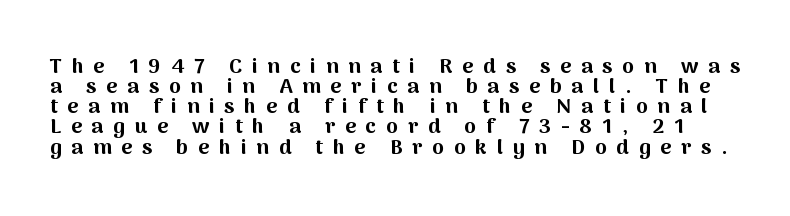
Typographic density is high because the face is bold. The lettering stays uniformly vertical, giving the passage a roman look. Honestly, there is no underline to notice here at all. Line spacing here is tight.
